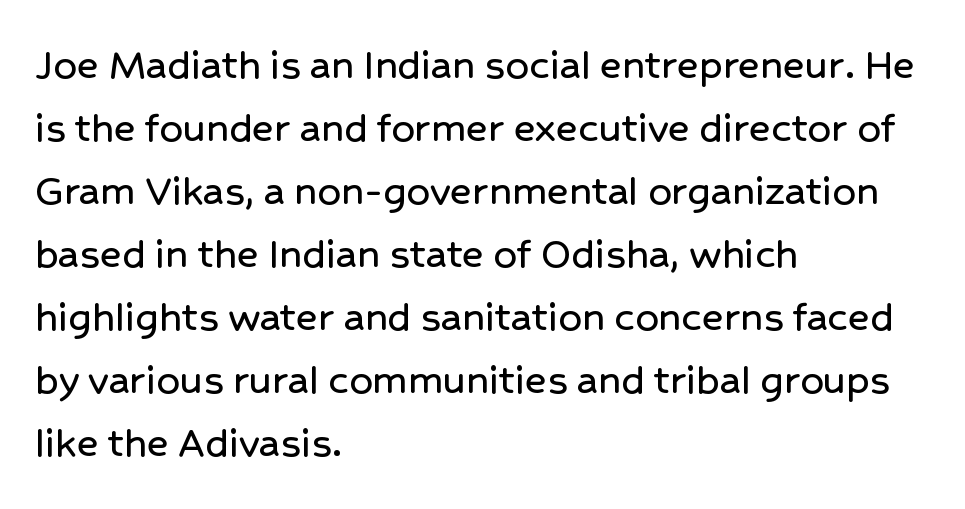
Quick note: underline off. The compositor pushed each line to the left boundary. Vertical strokes here are truly vertical. The face used here is proportionally spaced, like ordinary book or web type. A typesetter would call this leading conventional body-copy spacing.
